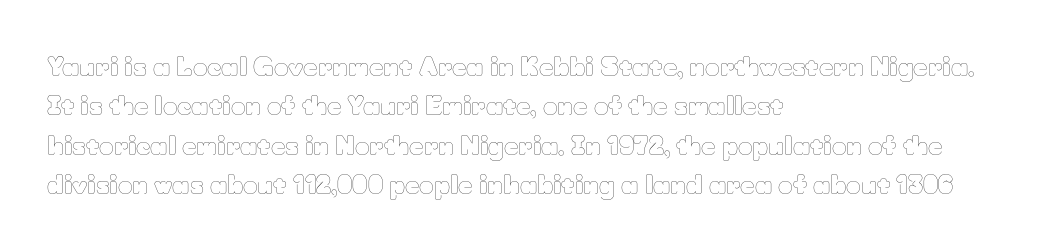
Q: Is the text bold? A: No.
Q: Is the text italic (slanted)? A: No, it is upright.
Q: Is the text underlined? A: No.
Q: How is the paragraph aligned? A: Left-aligned.
Q: Is the spacing between letters normal or unusually wide? A: Normal.
Q: Is the spacing between lines tight, normal or loose? A: Normal.
